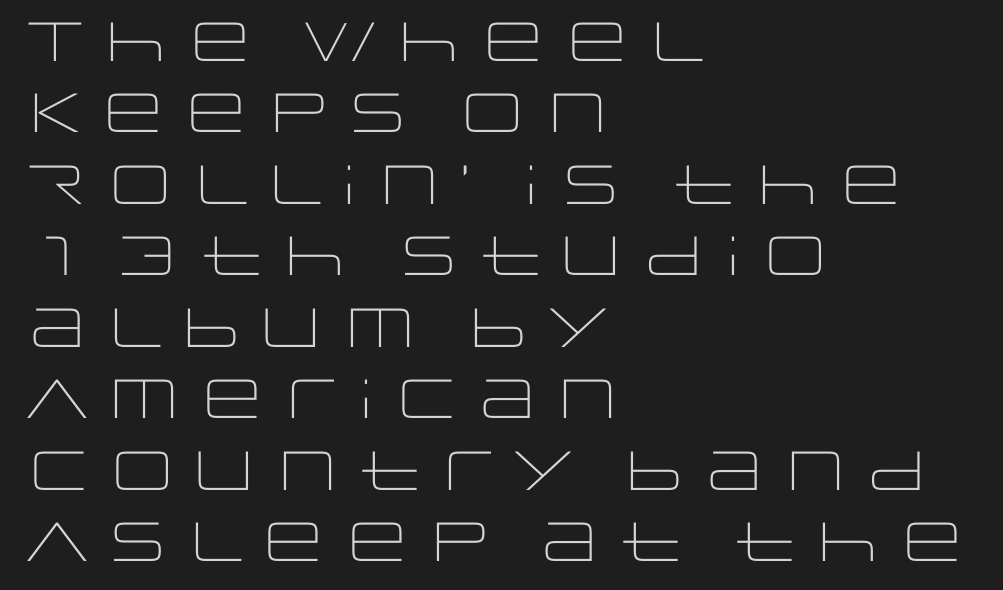
Q: Is the text bold? A: No.
Q: Is the text italic (slanted)? A: No, it is upright.
Q: Is the typeface a serif or a sans-serif typeface? A: Sans-serif.
Q: Is the text underlined? A: No.
Q: How is the paragraph aligned? A: Left-aligned.
Q: Is the spacing between letters normal or unusually wide? A: Normal.
Q: Is the spacing between lines tight, normal or loose? A: Normal.
Q: Width (condensed, normal, or wide)? A: Wide.
Q: Stroke contrast? A: Low.
Q: x-height? A: Large.
Q: Monospaced? A: No.
